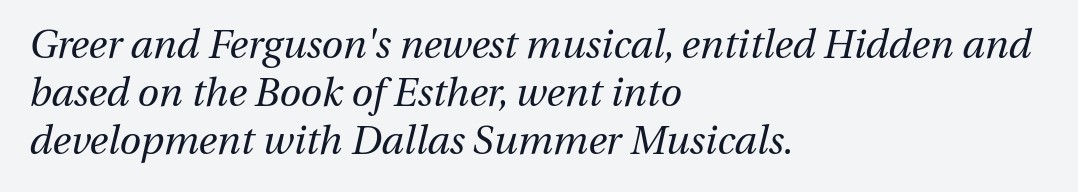
The image shows 39 px regular-weight type, italic (leaning right); set left-aligned, line spacing 1.23x, normal letter spacing, not underlined; medium stroke contrast and a medium x-height.
